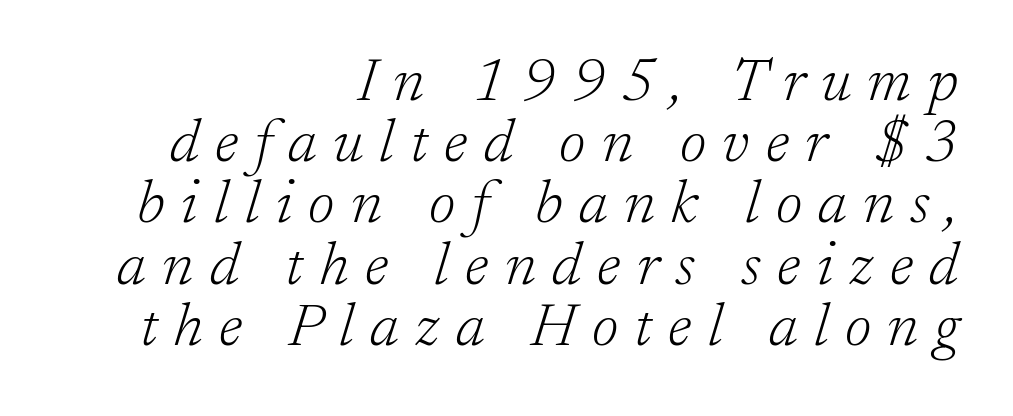
{"serif": "yes", "italic": "yes", "lean": "right", "slant_degrees": 17, "bold": "no", "weight": "light", "width": "normal", "stroke_contrast": "low", "x_height": "medium", "monospaced": "no", "underline": "no", "align": "right", "line_spacing": "tight", "line_spacing_ratio": 1.02, "letter_spacing": "wide", "letter_spacing_em": 0.27, "glyph_px": 60}
